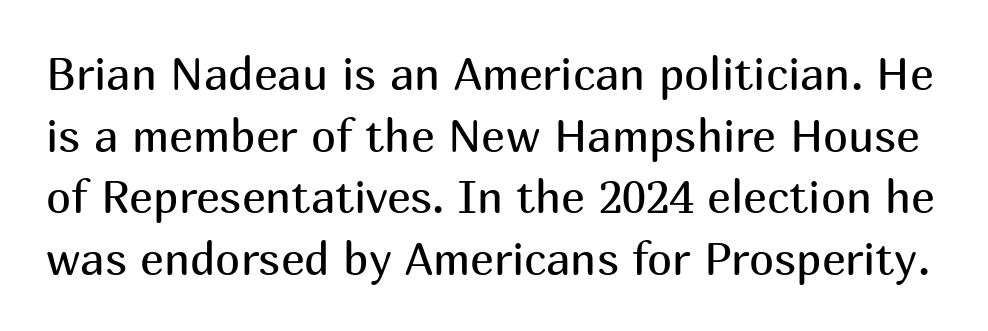
The image shows 45 px regular-weight sans-serif type, upright; set normal line spacing (1.37x), normal letter spacing, not underlined; medium stroke contrast and a medium x-height.
